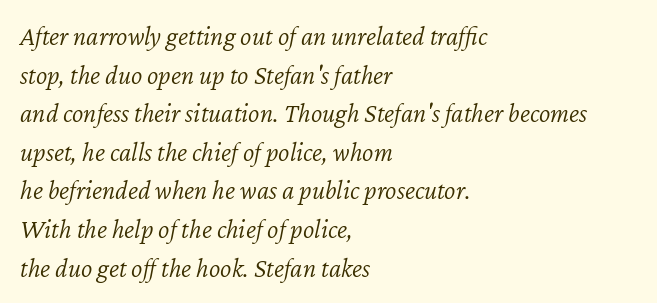
Q: Is the text bold? A: No.
Q: Is the text italic (slanted)? A: Yes, it leans right by about 12 degrees.
Q: Is the text underlined? A: No.
Q: How is the paragraph aligned? A: Left-aligned.
Q: Is the spacing between letters normal or unusually wide? A: Normal.
Q: Is the spacing between lines tight, normal or loose? A: Normal.
